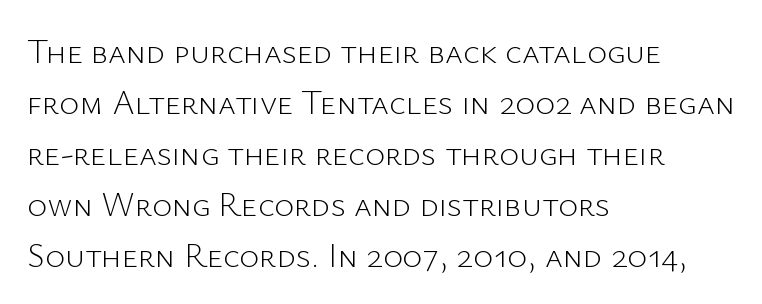
Q: Is the text bold? A: No.
Q: Is the text italic (slanted)? A: No, it is upright.
Q: Is the typeface a serif or a sans-serif typeface? A: Sans-serif.
Q: Is the text underlined? A: No.
Q: How is the paragraph aligned? A: Left-aligned.
Q: Is the spacing between letters normal or unusually wide? A: Normal.
Q: Is the spacing between lines tight, normal or loose? A: Normal.
Q: Width (condensed, normal, or wide)? A: Normal.
Q: Stroke contrast? A: Low.
Q: x-height? A: Medium.
Q: Monospaced? A: No.
